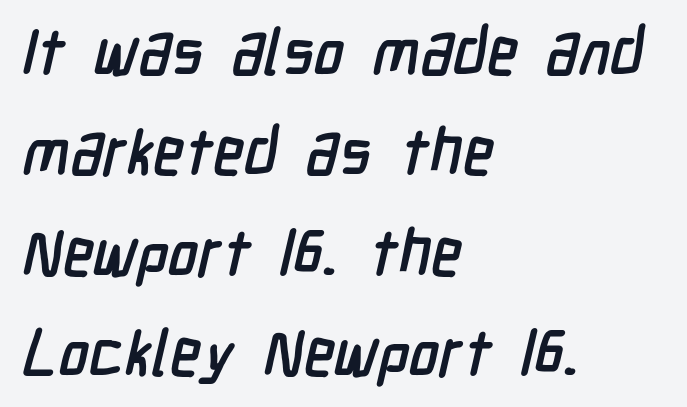
The image shows 64 px condensed sans-serif type; set left-aligned, normal line spacing (1.57x), normal letter spacing, not underlined; low stroke contrast and a medium x-height.
